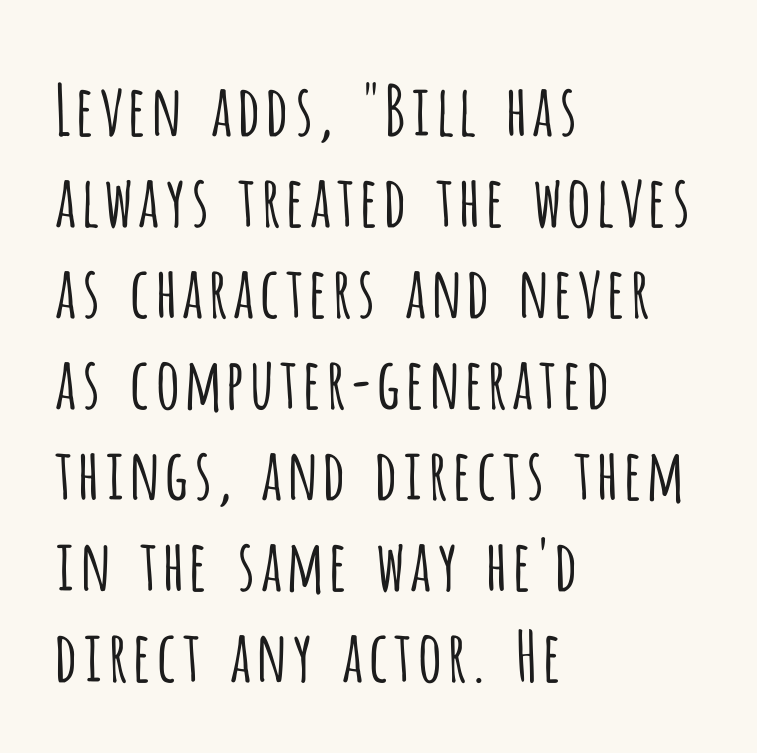
The image shows 70 px light, condensed sans-serif type, upright; set left-aligned, normal line spacing (1.3x), normal letter spacing, not underlined; low stroke contrast and a large x-height.
